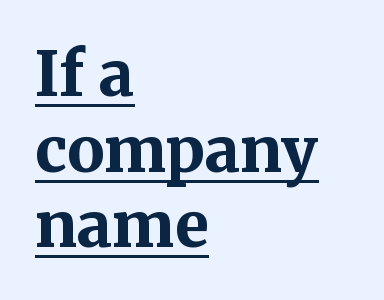
Q: Is the text bold? A: Yes.
Q: Is the text italic (slanted)? A: No, it is upright.
Q: Is the typeface a serif or a sans-serif typeface? A: Serif.
Q: Is the text underlined? A: Yes.
Q: How is the paragraph aligned? A: Left-aligned.
Q: Is the spacing between letters normal or unusually wide? A: Normal.
Q: Width (condensed, normal, or wide)? A: Normal.
Q: Stroke contrast? A: Medium.
Q: x-height? A: Medium.
Q: Monospaced? A: No.
